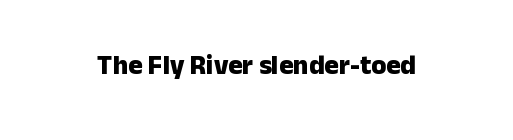
The image shows 27 px bold type, upright; set normal letter spacing, not underlined.
